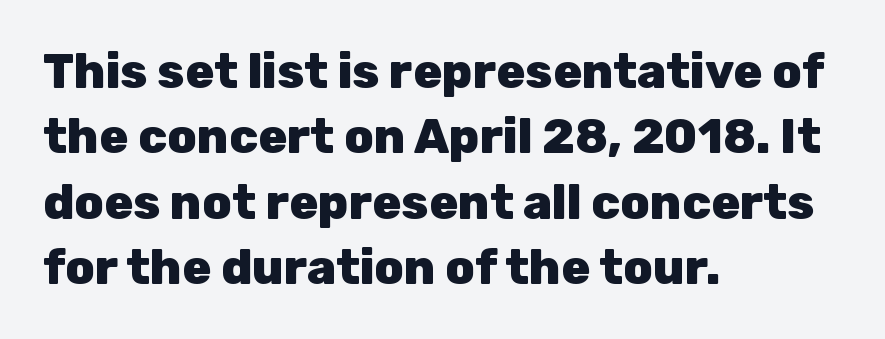
The horizontal fit of the characters is conventional and even. These words are printed bold, with thick strokes throughout. All the whitespace from short lines collects on the right. Look at the bottom of the vertical strokes: they stop flat, with no serifs. Each row of text sits above clean, open space. The lines sit at an ordinary, default distance from one another.
